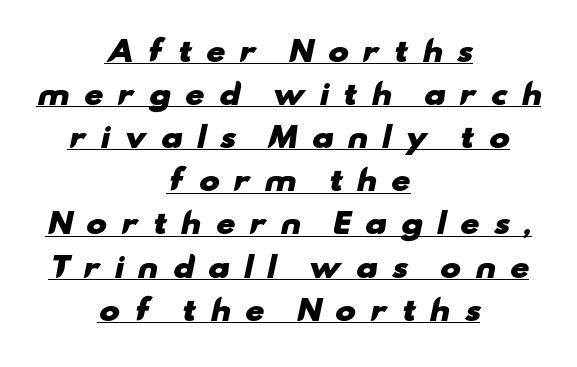
Q: Is the text bold? A: Yes.
Q: Is the typeface a serif or a sans-serif typeface? A: Sans-serif.
Q: Is the text underlined? A: Yes.
Q: How is the paragraph aligned? A: Centered.
Q: Is the spacing between letters normal or unusually wide? A: Unusually wide.
Q: Is the spacing between lines tight, normal or loose? A: Normal.
Q: Width (condensed, normal, or wide)? A: Wide.
Q: Stroke contrast? A: Low.
Q: x-height? A: Small.
Q: Monospaced? A: No.
